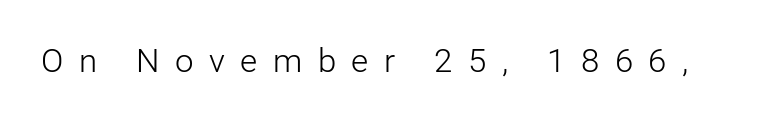
The foot of each line stays bare and open. Tall strokes in this sample are plumb rather than angled. The tracking reads as deliberately expanded to a designer's eye. Vertical stems look standard width or narrower in stroke.
